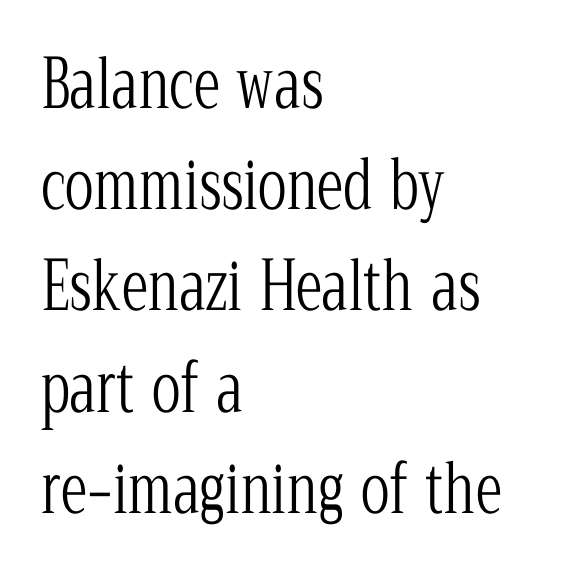
{"serif": "yes", "italic": "no", "bold": "no", "weight": "light", "width": "condensed", "stroke_contrast": "low", "x_height": "medium", "monospaced": "no", "underline": "no", "align": "left", "line_spacing": "normal", "line_spacing_ratio": 1.51, "letter_spacing": "normal", "letter_spacing_em": 0.0, "glyph_px": 67}
